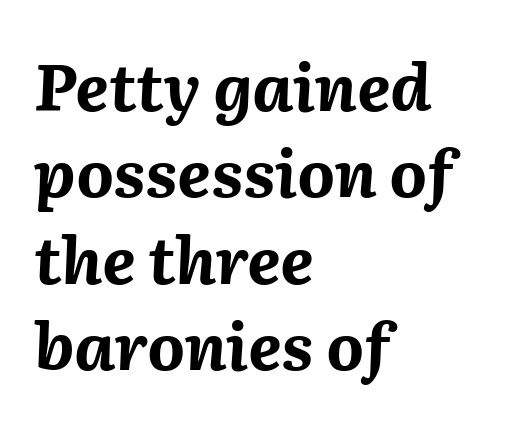
I'd describe the lettering as bold — thick and assertive. The area under the type is left untouched. Yep, that's italic — everything's leaning. Visually the block forms a straight wall on the left and a jagged coastline on the right. The face used here is proportionally spaced, like ordinary book or web type. Spacing between characters is what you'd get straight out of the box.
